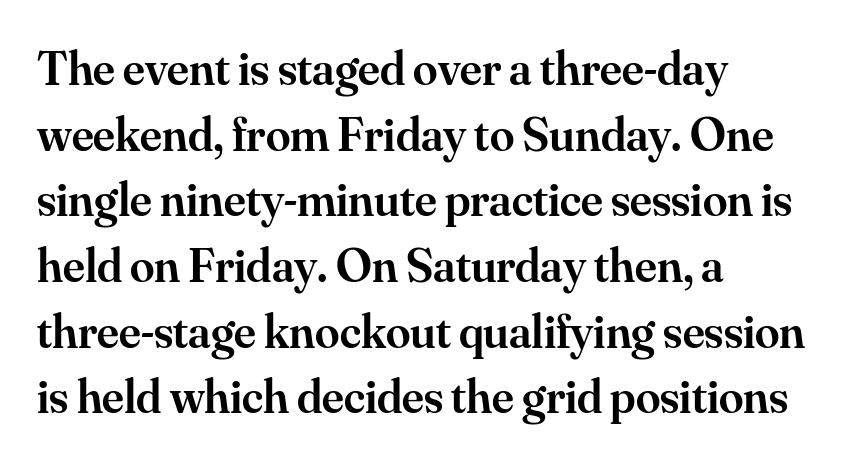
Q: Is the text bold? A: Semi-bold.
Q: Is the text italic (slanted)? A: No, it is upright.
Q: Is the typeface a serif or a sans-serif typeface? A: Serif.
Q: Is the text underlined? A: No.
Q: How is the paragraph aligned? A: Left-aligned.
Q: Is the spacing between letters normal or unusually wide? A: Normal.
Q: Is the spacing between lines tight, normal or loose? A: Normal.
Q: Width (condensed, normal, or wide)? A: Normal.
Q: Stroke contrast? A: Medium.
Q: x-height? A: Small.
Q: Monospaced? A: No.
